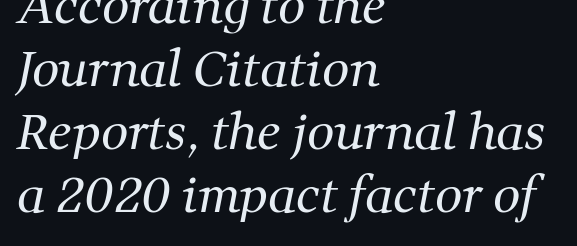
The image shows 48 px regular-weight serif type; set left-aligned, normal line spacing (1.31x), normal letter spacing, not underlined; medium stroke contrast and a medium x-height.
